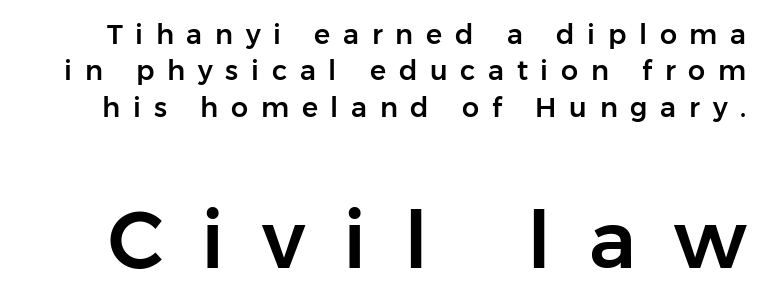
Q: Is the text italic (slanted)? A: No, it is upright.
Q: Is the typeface a serif or a sans-serif typeface? A: Sans-serif.
Q: Is the text underlined? A: No.
Q: Is the spacing between letters normal or unusually wide? A: Unusually wide.
Q: Is the spacing between lines tight, normal or loose? A: Normal.
Q: Which block of text is set in a larger size, the first (top) or the second (bottom)? A: The second (bottom) one.
Q: Width (condensed, normal, or wide)? A: Normal.
Q: Stroke contrast? A: Low.
Q: x-height? A: Medium.
Q: Monospaced? A: No.
